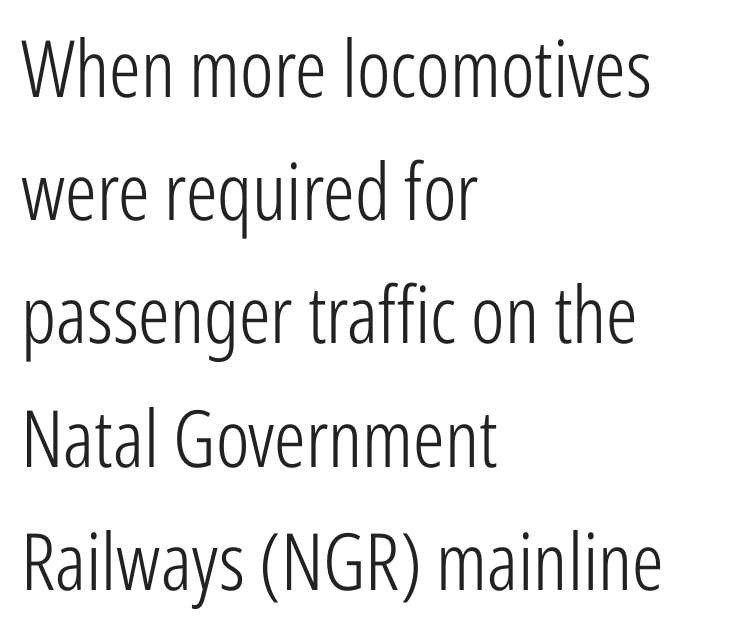
If you measured baseline to baseline, you'd find a middling distance. Characters follow at the spacing the type designer built in. Bold? No — there's no thickening of the strokes. This sample uses a sans-serif face. This sample has the flowing, uneven cadence of proportional lettering. Italic? Not at all — the glyphs are vertical.
